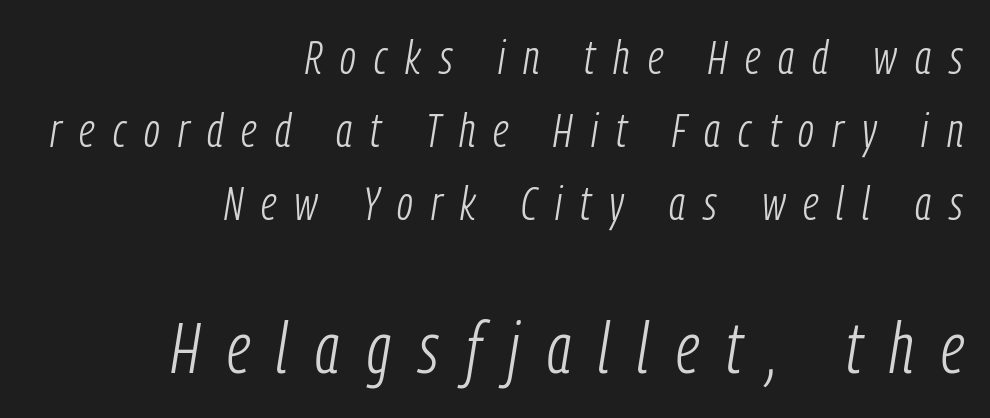
The image shows 72 px light, condensed type, italic (leaning right); set right-aligned, normal line spacing (1.52x), unusually wide letter spacing (+0.38 em), not underlined; the second (bottom) block is 1.5x larger; low stroke contrast and a medium x-height.
